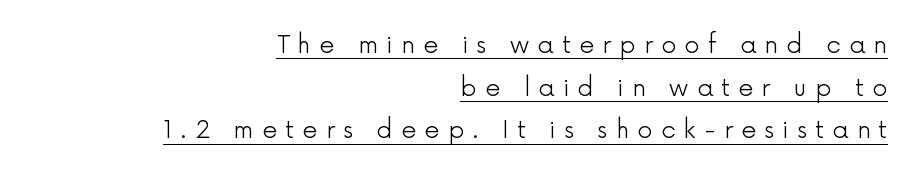
{"italic": "no", "bold": "no", "underline": "yes", "align": "right", "line_spacing_ratio": 1.78, "letter_spacing": "wide", "letter_spacing_em": 0.34, "glyph_px": 24}
